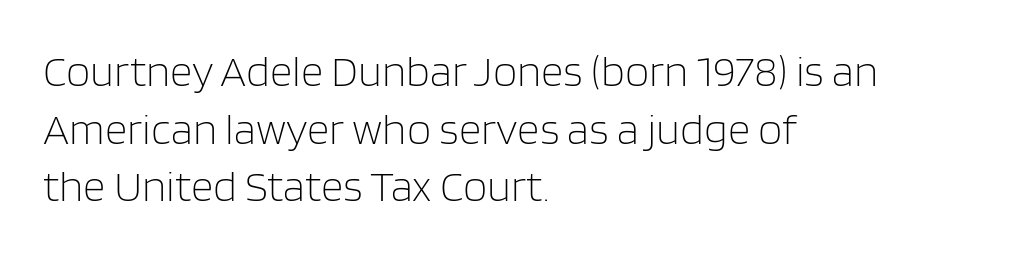
{"serif": "no", "italic": "no", "bold": "no", "weight": "light", "width": "normal", "stroke_contrast": "low", "x_height": "large", "monospaced": "no", "underline": "no", "align": "left", "line_spacing": "normal", "line_spacing_ratio": 1.31, "letter_spacing": "normal", "letter_spacing_em": 0.0, "glyph_px": 44}
